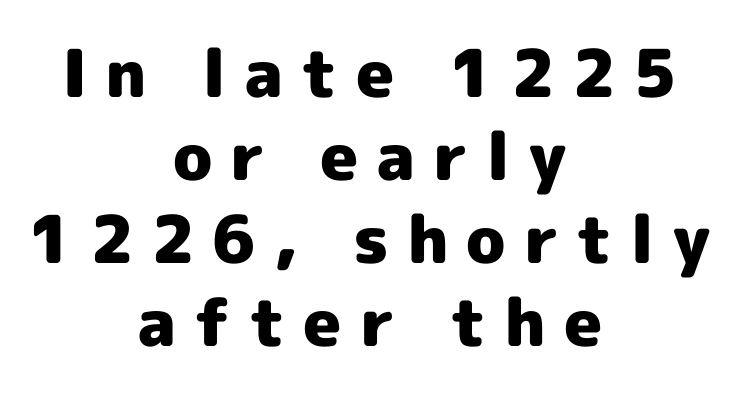
Nobody drew a line under any word here. The line texture is sparse and dotted thanks to wide tracking. Heft: maximum for text — a bold. Style check: upright.
